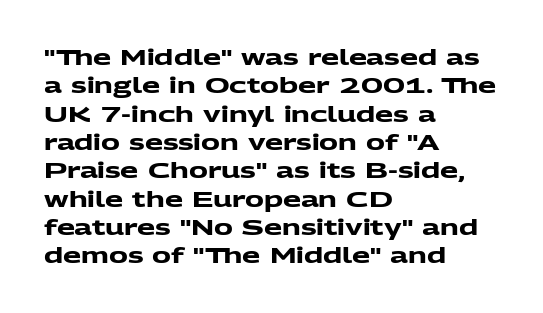
The image shows 21 px bold type; set left-aligned, normal line spacing (1.35x), normal letter spacing, not underlined.
